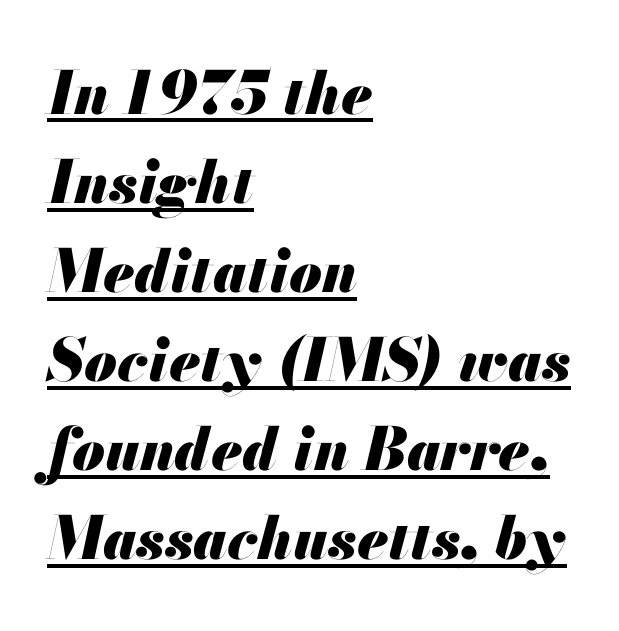
Underlining? Definitely there. Plenty of ink on the page — the face is bold. The passage shown is typed in a proportional face where columns would drift. Where is the straight margin? On the left.
